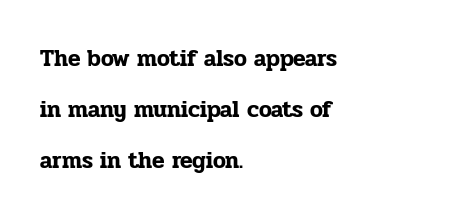
Only glyphs here, with clear space below each row. Where is the straight margin? On the left. The line-height multiplier appears high, well above default. The gaps between neighbouring characters are ordinary and unremarkable. Characters remain perfectly vertical along every line.
